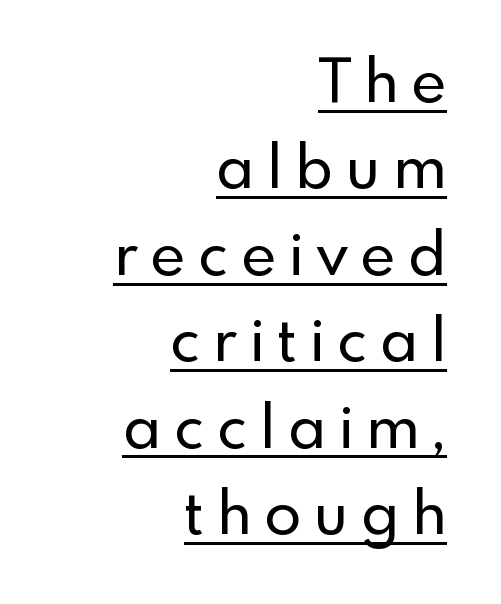
Q: Is the text italic (slanted)? A: No, it is upright.
Q: Is the typeface a serif or a sans-serif typeface? A: Sans-serif.
Q: Is the text underlined? A: Yes.
Q: How is the paragraph aligned? A: Right-aligned.
Q: Is the spacing between letters normal or unusually wide? A: Unusually wide.
Q: Is the spacing between lines tight, normal or loose? A: Normal.
Q: Width (condensed, normal, or wide)? A: Normal.
Q: x-height? A: Small.
Q: Monospaced? A: No.
